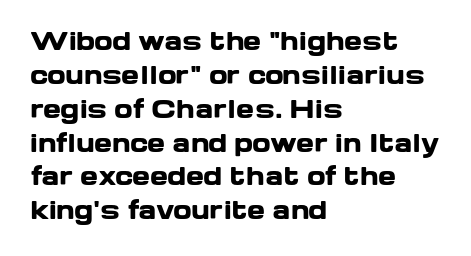
Q: Is the text bold? A: Yes.
Q: Is the text italic (slanted)? A: No, it is upright.
Q: Is the text underlined? A: No.
Q: How is the paragraph aligned? A: Left-aligned.
Q: Is the spacing between letters normal or unusually wide? A: Normal.
Q: Is the spacing between lines tight, normal or loose? A: Normal.
